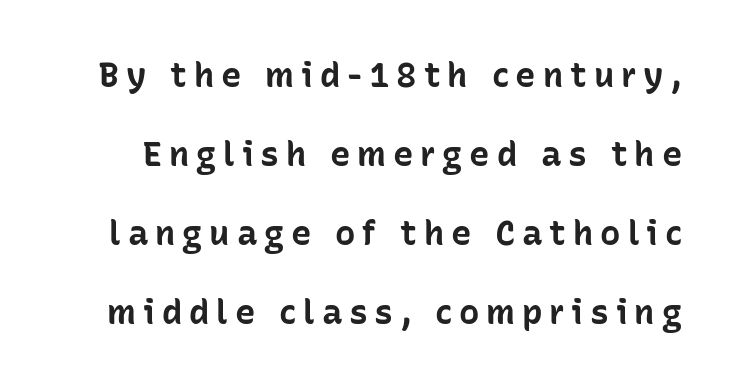
Q: Is the text bold? A: Yes.
Q: Is the text italic (slanted)? A: No, it is upright.
Q: Is the typeface a serif or a sans-serif typeface? A: Sans-serif.
Q: Is the text underlined? A: No.
Q: Is the spacing between letters normal or unusually wide? A: Unusually wide.
Q: Is the spacing between lines tight, normal or loose? A: Loose.
Q: Width (condensed, normal, or wide)? A: Normal.
Q: Stroke contrast? A: Low.
Q: x-height? A: Medium.
Q: Monospaced? A: No.
